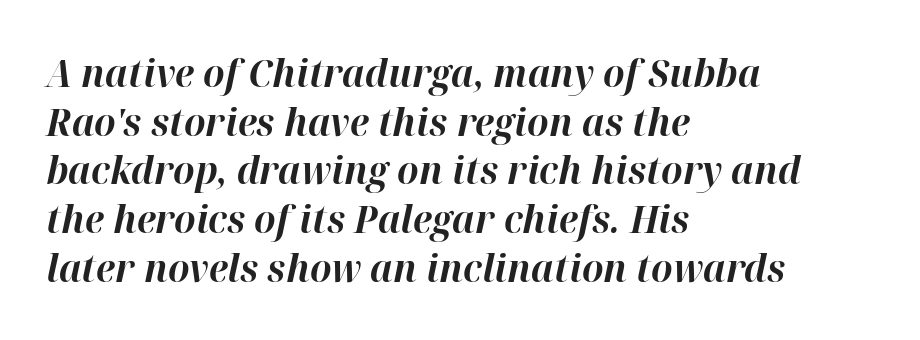
The image shows 38 px bold type, italic (leaning right); set left-aligned, normal line spacing (1.28x), normal letter spacing, not underlined; high stroke contrast and a medium x-height.
